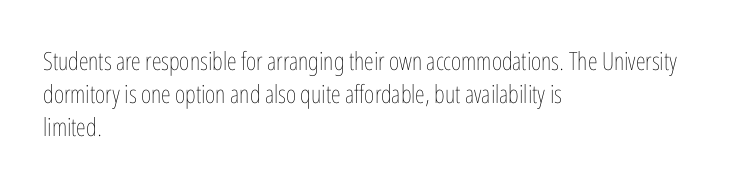
{"italic": "no", "bold": "no", "underline": "no", "align": "left", "line_spacing": "normal", "line_spacing_ratio": 1.33, "letter_spacing": "normal", "letter_spacing_em": 0.0, "glyph_px": 25}
